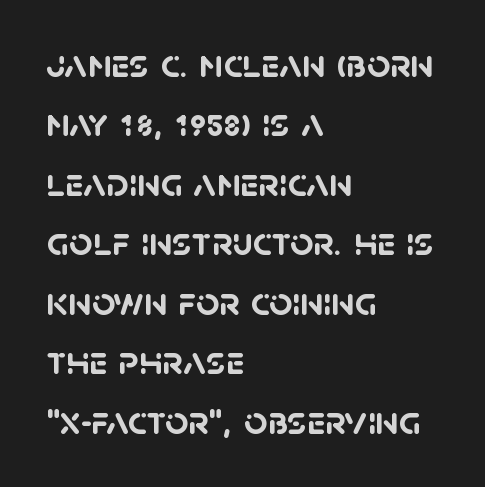
{"serif": "no", "bold": "yes", "weight": "semibold", "width": "normal", "stroke_contrast": "low", "x_height": "large", "monospaced": "no", "underline": "no", "align": "left", "line_spacing": "normal", "line_spacing_ratio": 1.45, "letter_spacing": "normal", "letter_spacing_em": 0.0, "glyph_px": 41}
